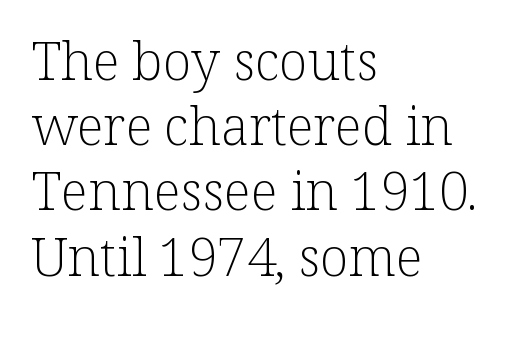
{"serif": "yes", "italic": "no", "bold": "no", "weight": "light", "width": "normal", "stroke_contrast": "low", "x_height": "medium", "monospaced": "no", "underline": "no", "align": "left", "line_spacing_ratio": 1.23, "letter_spacing": "normal", "letter_spacing_em": 0.0, "glyph_px": 53}
